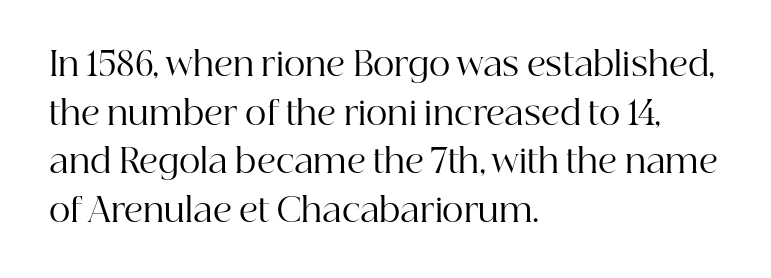
{"serif": "yes", "italic": "no", "bold": "no", "weight": "regular", "width": "normal", "stroke_contrast": "high", "x_height": "medium", "monospaced": "no", "underline": "no", "align": "left", "line_spacing": "normal", "line_spacing_ratio": 1.47, "letter_spacing": "normal", "letter_spacing_em": 0.0, "glyph_px": 33}
